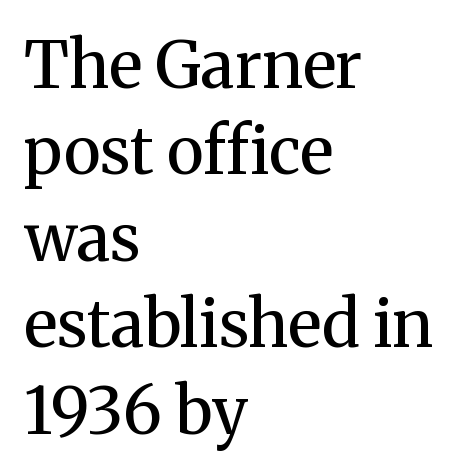
The image shows 65 px regular-weight serif type, upright; set left-aligned, normal line spacing (1.33x), normal letter spacing, not underlined; medium stroke contrast and a medium x-height.
